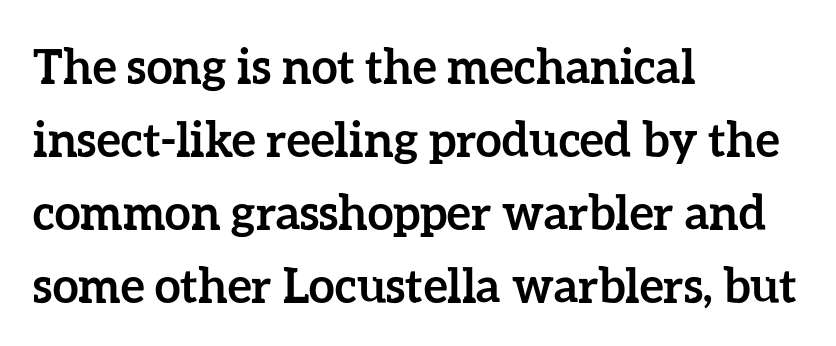
Vertical spacing — default. The words here are not underlined. Is this a fixed-width face? No — the glyphs have proportional, varying widths. Letter spacing: default. The rendering uses a bold face; every stroke is thick and dark. A classic flush-left, rag-right setting is used for this passage.
